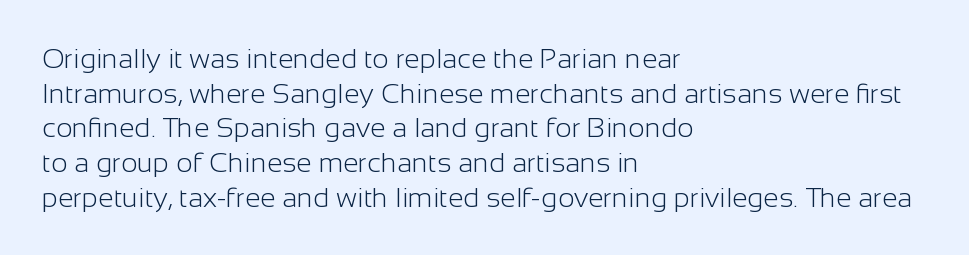
Q: Is the text bold? A: No.
Q: Is the text italic (slanted)? A: No, it is upright.
Q: Is the typeface a serif or a sans-serif typeface? A: Sans-serif.
Q: Is the text underlined? A: No.
Q: How is the paragraph aligned? A: Left-aligned.
Q: Is the spacing between letters normal or unusually wide? A: Normal.
Q: Width (condensed, normal, or wide)? A: Normal.
Q: Stroke contrast? A: Low.
Q: x-height? A: Medium.
Q: Monospaced? A: No.
